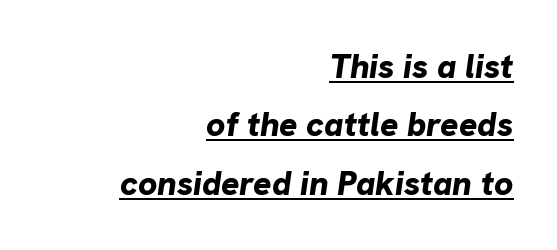
The image shows 34 px bold type, italic (leaning right); set right-aligned, line spacing 1.72x, normal letter spacing, underlined; low stroke contrast and a medium x-height.
